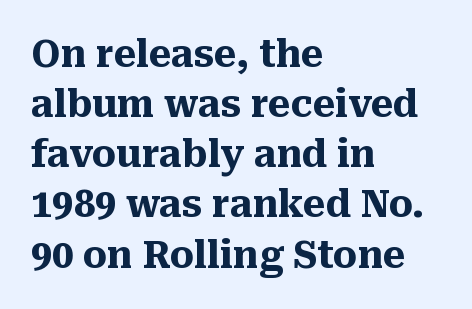
The image shows 38 px heavy serif type, upright; set left-aligned, normal line spacing (1.32x), normal letter spacing, not underlined; medium stroke contrast and a medium x-height.
